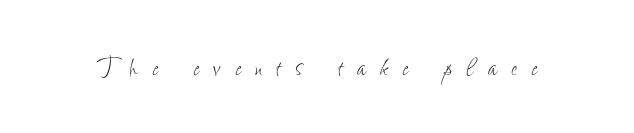
The foot of each line stays bare and open. Spacing verdict: proportional, widths tailored to each character. Counters stay open thanks to moderate or lighter strokes. Between one letter and the next there's a generous, obvious gap.
